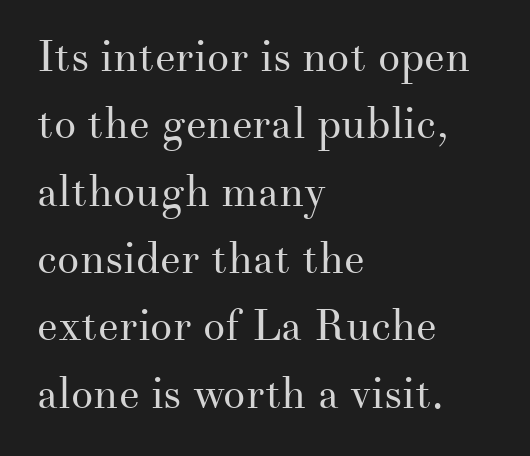
Regular leading. Honestly, there is no underline to notice here at all. The typography opts for an upright posture over an oblique one. You could not count columns in this text — the font is proportionally spaced. The text block is weighted toward the left margin, trailing off unevenly rightward. Here the glyphs are tracked normally, forming tight word shapes.
